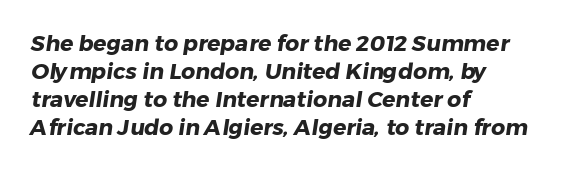
The setting favours the left margin, as ordinary paragraphs usually do. Students, this is bold: see how much ink each stroke carries. The type is set solid horizontally, with unmodified tracking. This rendering features lettering with no underline.
